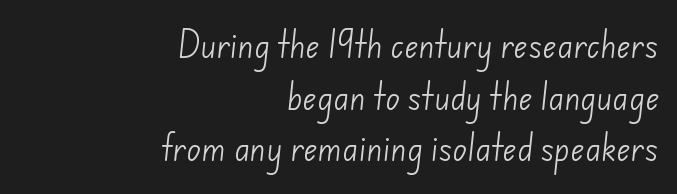
Font category for this specimen: sans-serif. You could call the tracking neutral — neither tight nor loose. Compared with a typical body face, this is equally light or lighter still. Think of a printed novel: that variable character pitch is what you see here. This sample is right-justified, so line beginnings fall wherever the words allow. Any mark beneath the type? The region is blank.
